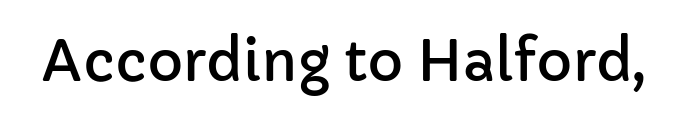
{"serif": "no", "italic": "no", "width": "normal", "stroke_contrast": "low", "x_height": "medium", "monospaced": "no", "underline": "no", "letter_spacing": "normal", "letter_spacing_em": 0.0, "glyph_px": 55}
